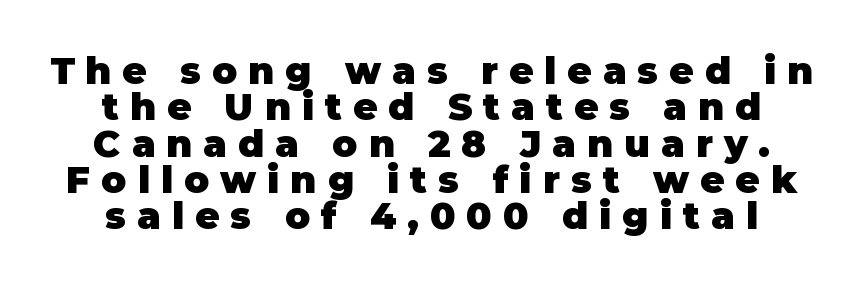
{"serif": "no", "italic": "no", "bold": "yes", "weight": "heavy", "width": "normal", "stroke_contrast": "low", "x_height": "large", "monospaced": "no", "underline": "no", "line_spacing": "tight", "line_spacing_ratio": 0.98, "letter_spacing": "wide", "letter_spacing_em": 0.3, "glyph_px": 37}
